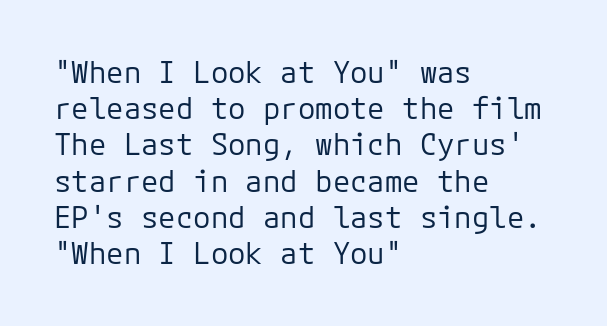
The image shows 29 px regular-weight sans-serif type, upright, monospaced; set left-aligned, normal line spacing (1.25x), normal letter spacing, not underlined; low stroke contrast and a medium x-height.
